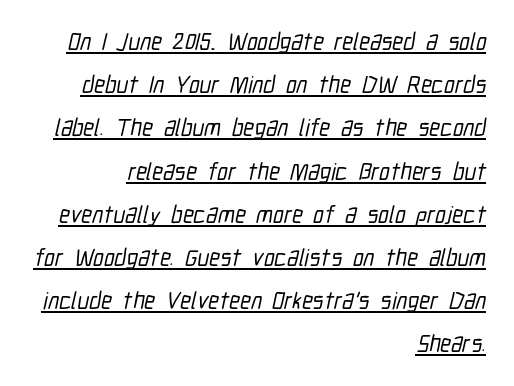
Q: Is the text underlined? A: Yes.
Q: How is the paragraph aligned? A: Right-aligned.
Q: Is the spacing between letters normal or unusually wide? A: Normal.
